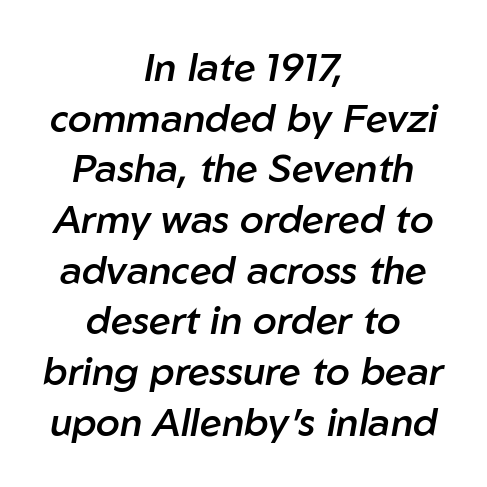
Q: Is the text bold? A: Semi-bold.
Q: Is the text italic (slanted)? A: Yes, it leans right by about 10 degrees.
Q: Is the text underlined? A: No.
Q: How is the paragraph aligned? A: Centered.
Q: Is the spacing between letters normal or unusually wide? A: Normal.
Q: Is the spacing between lines tight, normal or loose? A: Normal.
Q: Width (condensed, normal, or wide)? A: Normal.
Q: Stroke contrast? A: Low.
Q: x-height? A: Medium.
Q: Monospaced? A: No.
